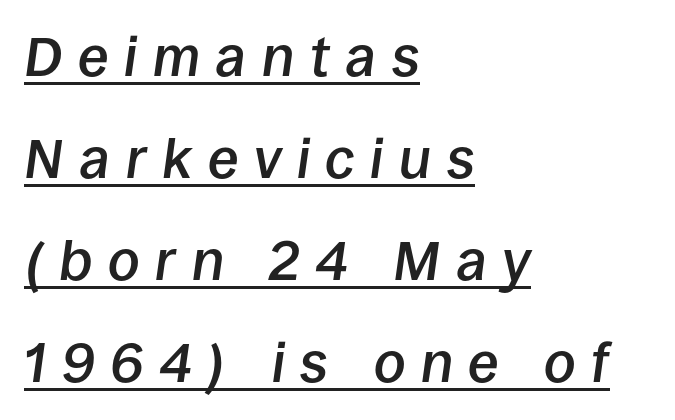
Q: Is the text bold? A: Semi-bold.
Q: Is the text italic (slanted)? A: Yes, it leans right by about 8 degrees.
Q: Is the text underlined? A: Yes.
Q: How is the paragraph aligned? A: Left-aligned.
Q: Is the spacing between letters normal or unusually wide? A: Unusually wide.
Q: Width (condensed, normal, or wide)? A: Normal.
Q: Stroke contrast? A: Low.
Q: x-height? A: Large.
Q: Monospaced? A: No.
